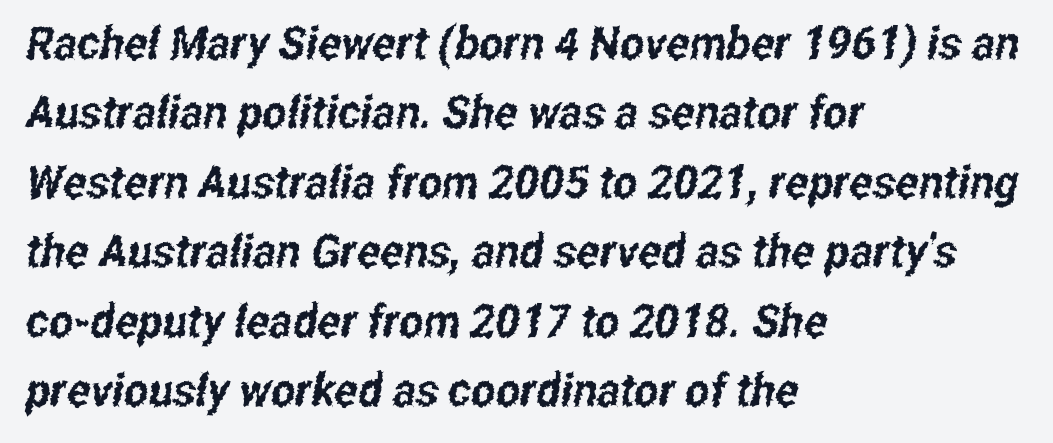
Caption: standard tracking, unaltered. These lines are set flush left with a ragged right edge. The face used here is proportionally spaced, like ordinary book or web type. Clear beneath every line of the passage.
